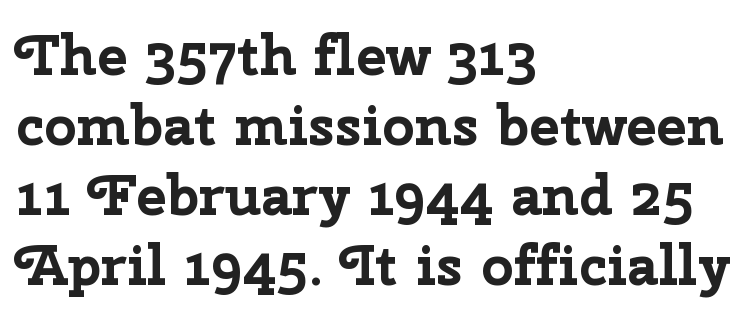
No feet cap the strokes, marking this as sans-serif type. The gaps between neighbouring characters are ordinary and unremarkable. It's the straight-up-and-down kind of type. Type without underlining. You could not count columns in this text — the font is proportionally spaced.
